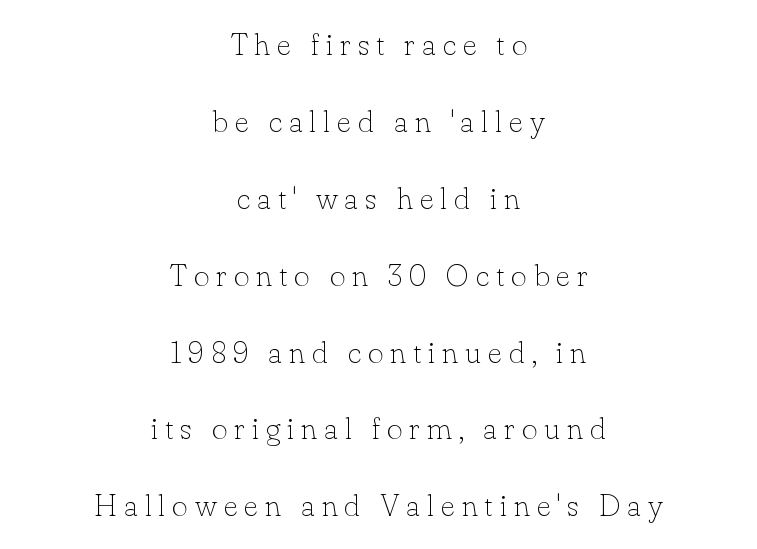
{"serif": "yes", "italic": "no", "bold": "no", "weight": "thin", "width": "normal", "stroke_contrast": "low", "x_height": "small", "monospaced": "no", "underline": "no", "align": "center", "line_spacing": "loose", "line_spacing_ratio": 2.48, "letter_spacing": "wide", "letter_spacing_em": 0.21, "glyph_px": 31}
